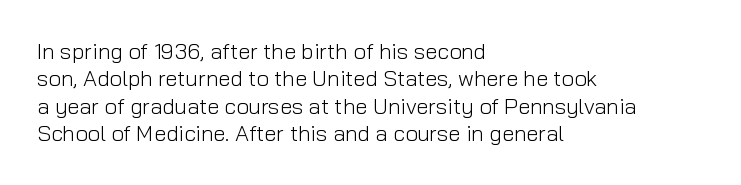
{"italic": "no", "bold": "no", "underline": "no", "align": "left", "line_spacing": "normal", "line_spacing_ratio": 1.25, "letter_spacing": "normal", "letter_spacing_em": 0.0, "glyph_px": 22}
